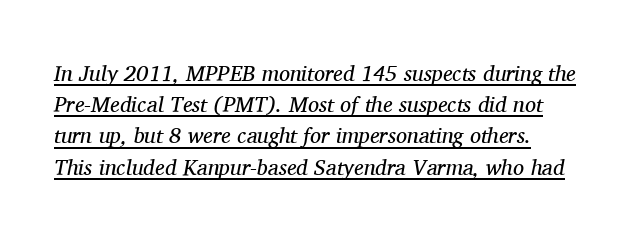
The image shows 22 px text type, italic (leaning right); set normal line spacing (1.42x), normal letter spacing, underlined.
